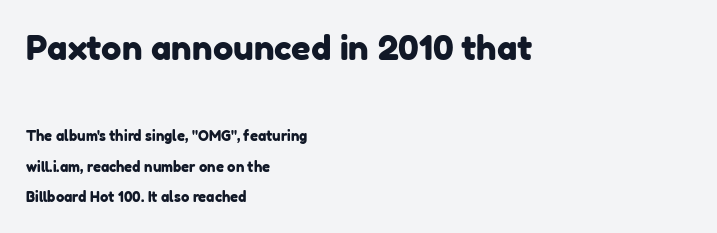
{"serif": "no", "width": "normal", "stroke_contrast": "low", "x_height": "medium", "monospaced": "no", "underline": "no", "align": "left", "line_spacing": "loose", "line_spacing_ratio": 2.18, "letter_spacing": "normal", "letter_spacing_em": 0.0, "larger_block": "first", "size_ratio": 2.43, "glyph_px": 34}
